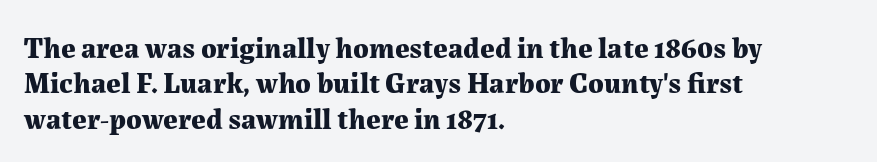
{"serif": "yes", "italic": "no", "bold": "yes", "weight": "bold", "width": "normal", "stroke_contrast": "medium", "x_height": "medium", "monospaced": "no", "underline": "no", "align": "left", "line_spacing_ratio": 1.22, "letter_spacing": "normal", "letter_spacing_em": 0.0, "glyph_px": 29}
